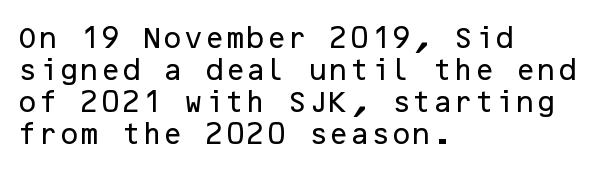
The image shows 24 px text type, upright; set left-aligned, normal line spacing (1.34x), normal letter spacing, not underlined.
